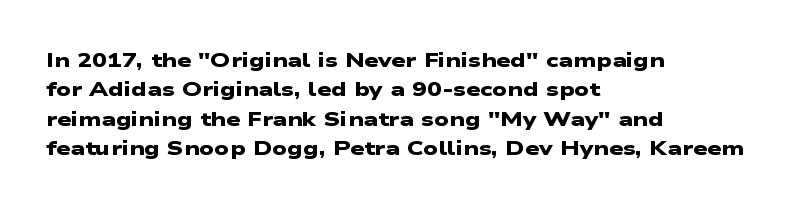
Q: Is the text bold? A: Yes.
Q: Is the text underlined? A: No.
Q: How is the paragraph aligned? A: Left-aligned.
Q: Is the spacing between letters normal or unusually wide? A: Normal.
Q: Is the spacing between lines tight, normal or loose? A: Normal.
